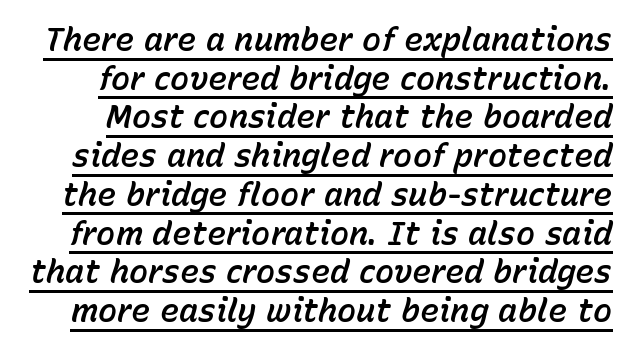
The rendered words wear a rule along their underside. Here the designer chose a conventional face with non-uniform glyph widths. The passage shown has conventional tracking throughout. Slanted lettering throughout.
